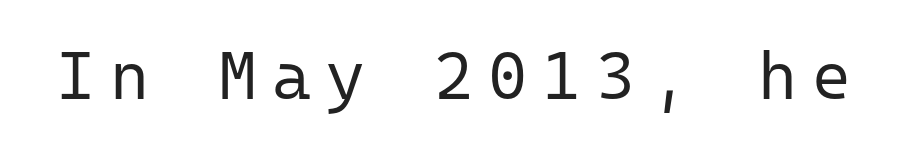
{"serif": "no", "italic": "no", "bold": "no", "weight": "regular", "width": "normal", "stroke_contrast": "low", "x_height": "medium", "monospaced": "yes", "underline": "no", "letter_spacing": "wide", "letter_spacing_em": 0.22, "glyph_px": 67}
